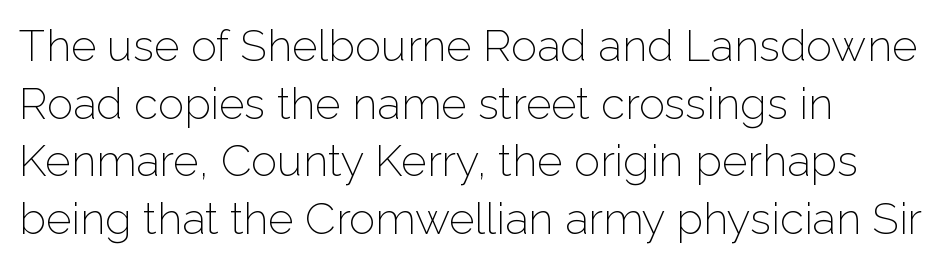
The image shows 44 px light sans-serif type, upright; set left-aligned, normal line spacing (1.31x), normal letter spacing, not underlined; low stroke contrast and a medium x-height.
